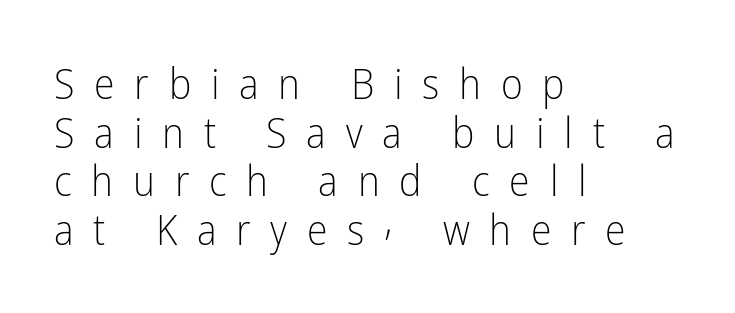
Q: Is the text bold? A: No.
Q: Is the text italic (slanted)? A: No, it is upright.
Q: Is the typeface a serif or a sans-serif typeface? A: Sans-serif.
Q: Is the text underlined? A: No.
Q: How is the paragraph aligned? A: Left-aligned.
Q: Is the spacing between letters normal or unusually wide? A: Unusually wide.
Q: Width (condensed, normal, or wide)? A: Condensed.
Q: Stroke contrast? A: Low.
Q: x-height? A: Medium.
Q: Monospaced? A: No.
